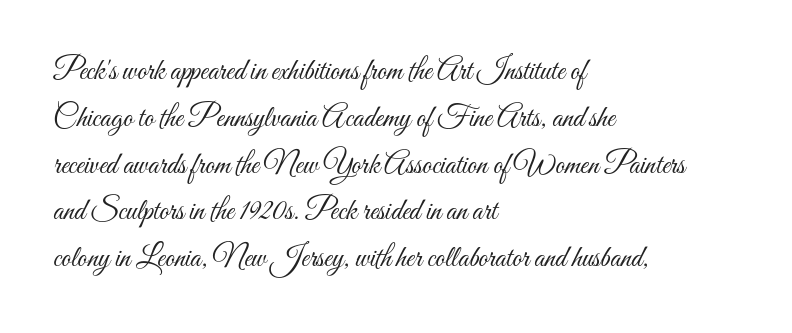
If you drew a ruler down the left edge, every line would touch it. The rendering uses natural spacing where letterforms have individual widths. Quick note: interline space is typical. This rendering features lettering with no underline.
